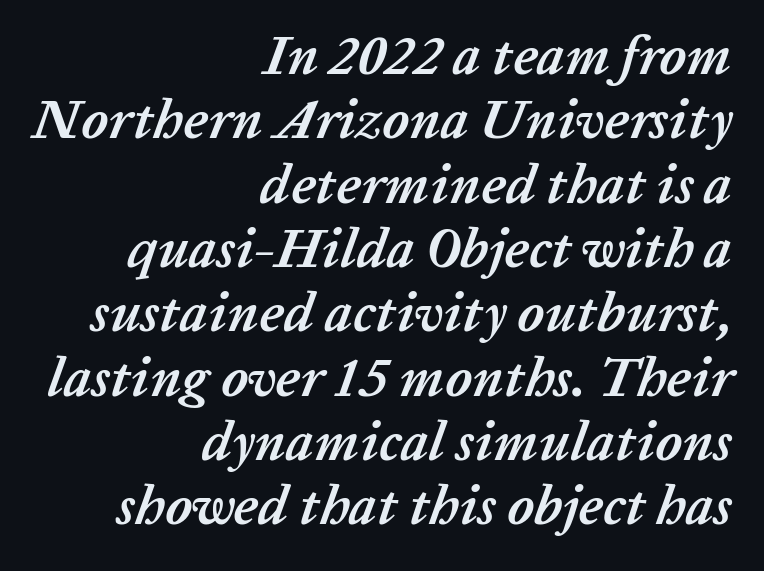
The image shows 55 px semibold type, italic (leaning right); set right-aligned, line spacing 1.17x, normal letter spacing, not underlined; low stroke contrast and a medium x-height.
